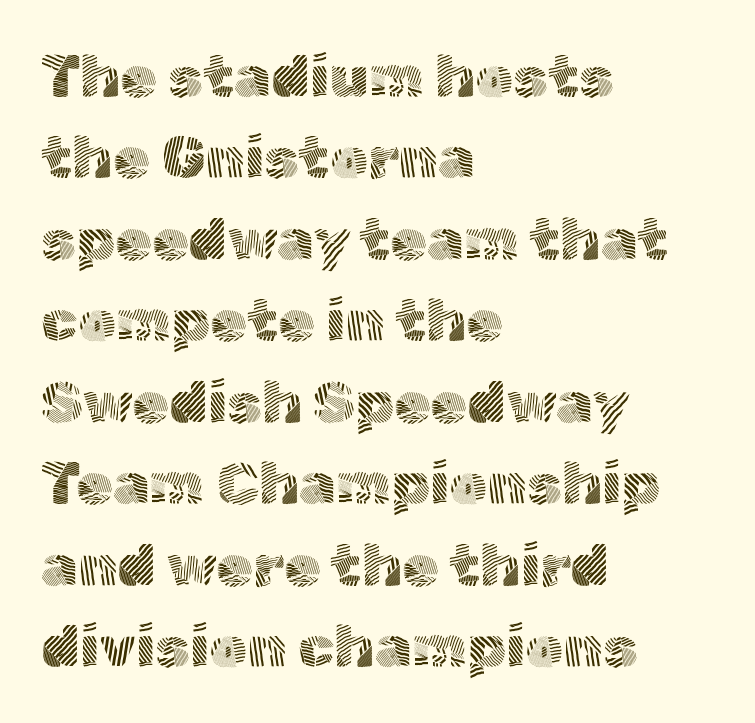
Q: Is the text bold? A: No.
Q: Is the text italic (slanted)? A: No, it is upright.
Q: Is the typeface a serif or a sans-serif typeface? A: Sans-serif.
Q: Is the text underlined? A: No.
Q: How is the paragraph aligned? A: Left-aligned.
Q: Is the spacing between letters normal or unusually wide? A: Normal.
Q: Is the spacing between lines tight, normal or loose? A: Normal.
Q: Width (condensed, normal, or wide)? A: Normal.
Q: x-height? A: Medium.
Q: Monospaced? A: No.
